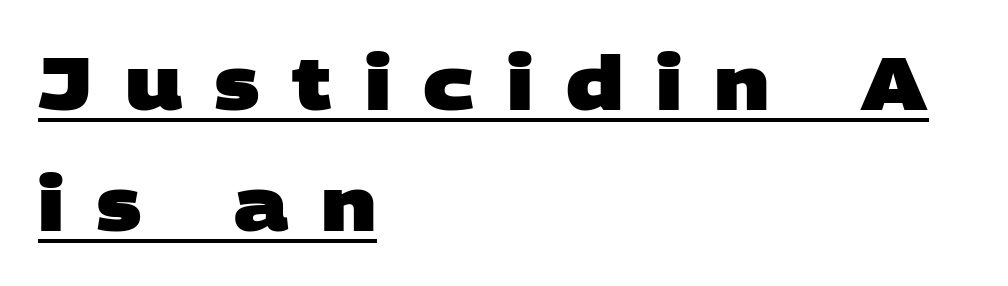
Q: Is the text bold? A: Yes.
Q: Is the typeface a serif or a sans-serif typeface? A: Sans-serif.
Q: Is the text underlined? A: Yes.
Q: How is the paragraph aligned? A: Left-aligned.
Q: Is the spacing between letters normal or unusually wide? A: Unusually wide.
Q: Is the spacing between lines tight, normal or loose? A: Normal.
Q: Width (condensed, normal, or wide)? A: Wide.
Q: Stroke contrast? A: Low.
Q: x-height? A: Large.
Q: Monospaced? A: No.
